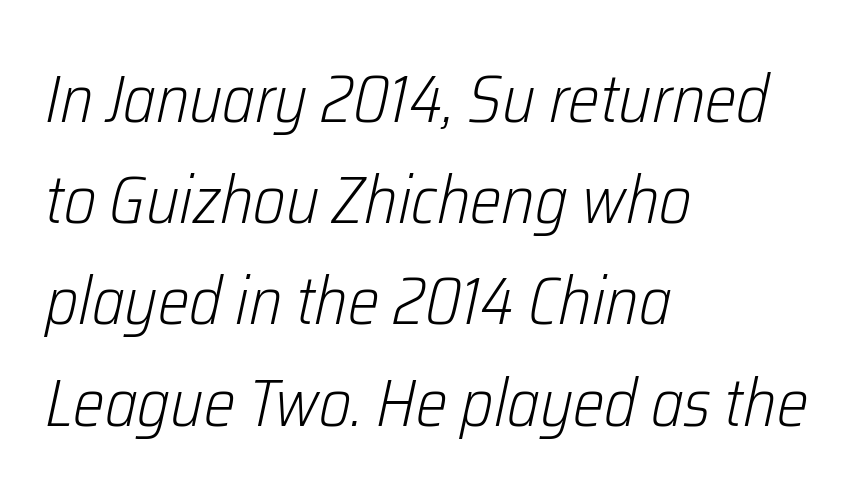
The image shows 67 px light, condensed type, italic (leaning right); set left-aligned, normal line spacing (1.51x), normal letter spacing, not underlined; low stroke contrast and a medium x-height.
